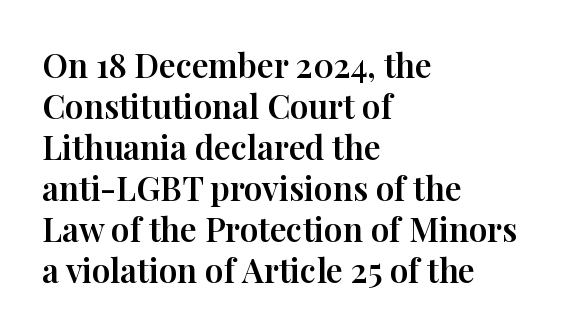
The image shows 33 px serif type, upright; set left-aligned, line spacing 1.24x, normal letter spacing, not underlined; high stroke contrast and a medium x-height.
